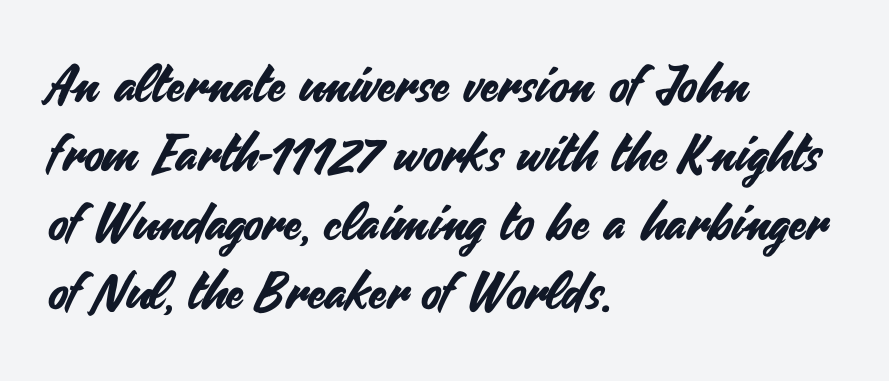
{"serif": "no", "width": "normal", "stroke_contrast": "medium", "x_height": "small", "monospaced": "no", "underline": "no", "align": "left", "line_spacing": "normal", "line_spacing_ratio": 1.35, "letter_spacing": "normal", "letter_spacing_em": 0.0, "glyph_px": 51}
